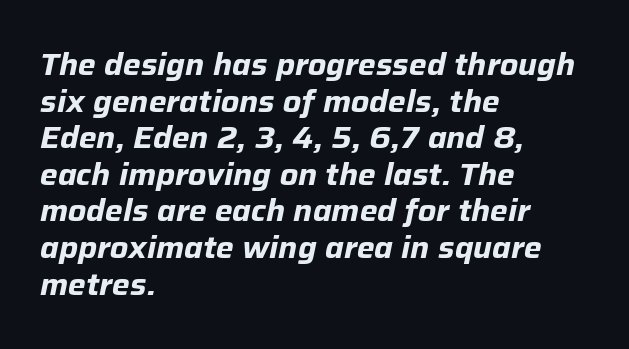
The face used here has a pronounced slope to its letters. Which margin do the lines hug? The left one — the right edge is uneven. Strokes here are thick enough to call this a true bold. The string is rendered with underlining switched off.
